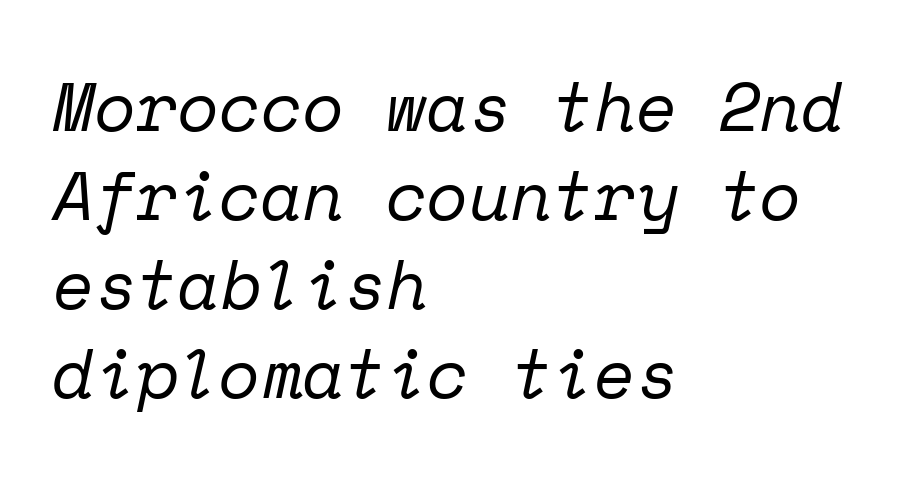
The image shows 68 px regular-weight serif type, italic (leaning right), monospaced; set left-aligned, normal line spacing (1.31x), normal letter spacing, not underlined; low stroke contrast and a medium x-height.
